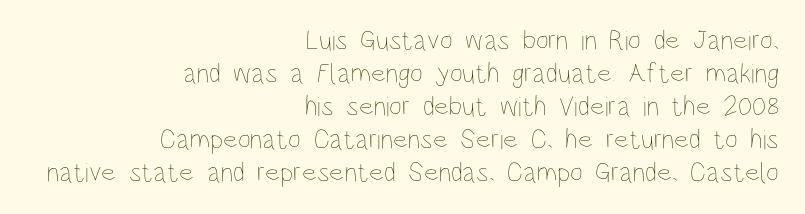
Q: Is the text bold? A: No.
Q: Is the text italic (slanted)? A: No, it is upright.
Q: Is the text underlined? A: No.
Q: How is the paragraph aligned? A: Right-aligned.
Q: Is the spacing between letters normal or unusually wide? A: Normal.
Q: Width (condensed, normal, or wide)? A: Condensed.
Q: Stroke contrast? A: Low.
Q: x-height? A: Large.
Q: Monospaced? A: No.
